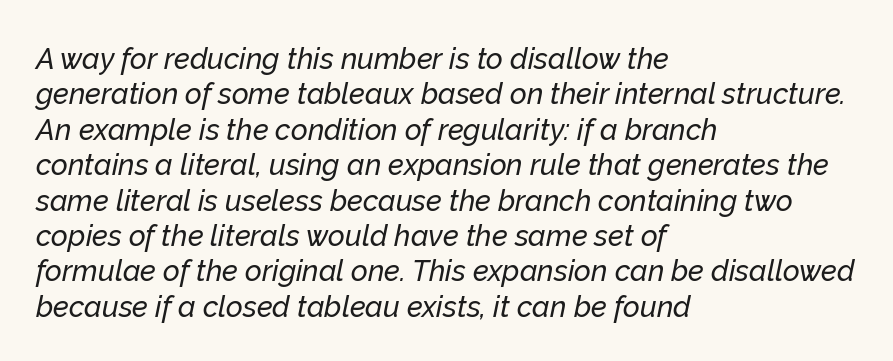
The rendering uses natural spacing where letterforms have individual widths. Typeset ragged right — the left edge is the straight one. The glyphs are unaccompanied by any horizontal stroke below them. The horizontal fit of the characters is conventional and even. Notice how the stems are inclined rather than vertical — that's the hallmark of italics.
